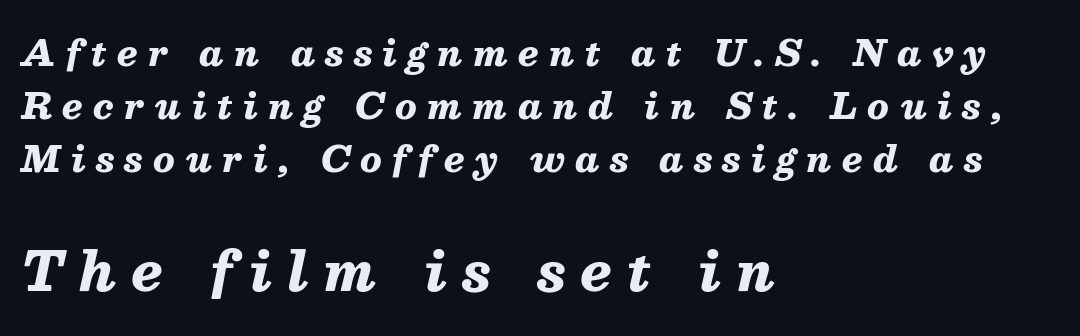
The font's italic variant was chosen for this text. The glyphs have the mass of a bold cut. This rendering widens character spacing well past its baseline value. Spacing verdict: proportional, widths tailored to each character. The designer left line spacing at the default. All the whitespace from short lines collects on the right.
